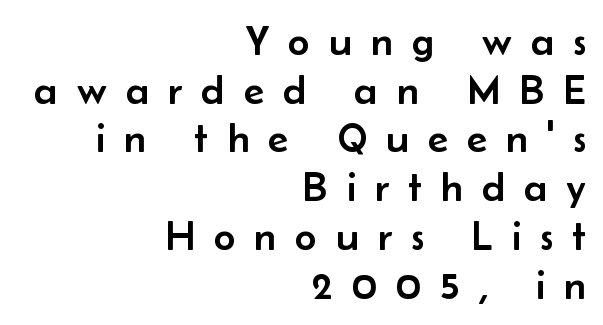
{"serif": "no", "italic": "no", "width": "normal", "stroke_contrast": "low", "x_height": "small", "monospaced": "no", "underline": "no", "align": "right", "line_spacing_ratio": 1.16, "letter_spacing": "wide", "letter_spacing_em": 0.45, "glyph_px": 42}
